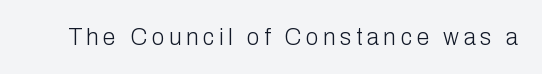
Does extra space separate the letters? Yes, quite a lot of it. This is not heavy type; no bold has been used. Upright lettering throughout. Glance below the letters and you will spot only blank space.
